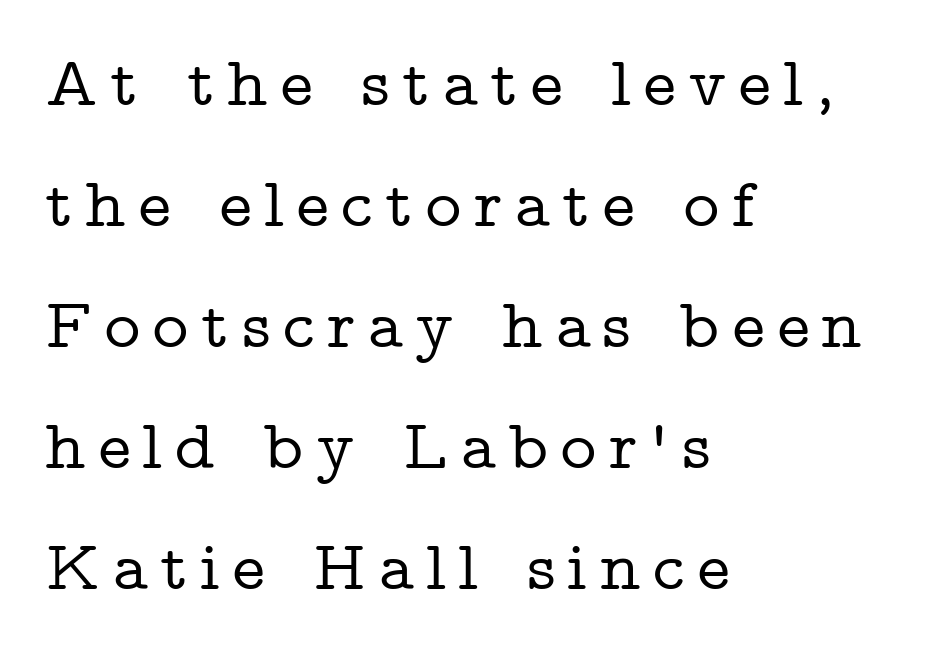
The image shows 70 px wide serif type, upright; set left-aligned, line spacing 1.73x, not underlined; low stroke contrast and a medium x-height.
